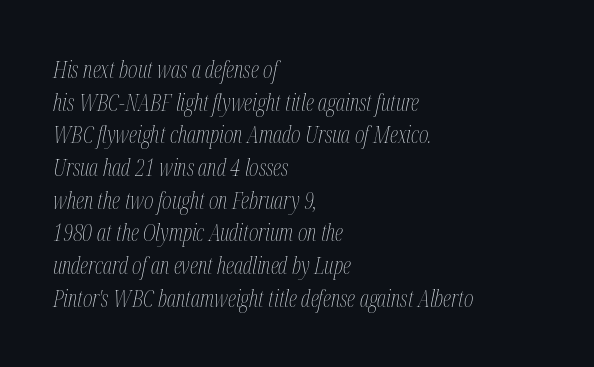
The passage shown is not underscored anywhere. The rag falls on the right side of this text block. Evenly set lines give the paragraph a standard silhouette. The tracking reads as untouched default to a designer's eye. The typesetting does not lean heavy: it is not bold. There's an unmistakable incline to the writing here.
